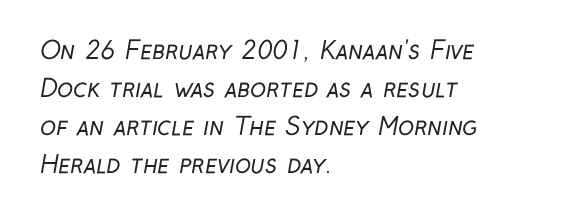
The image shows 24 px text type; set left-aligned, normal line spacing (1.59x), normal letter spacing, not underlined.
